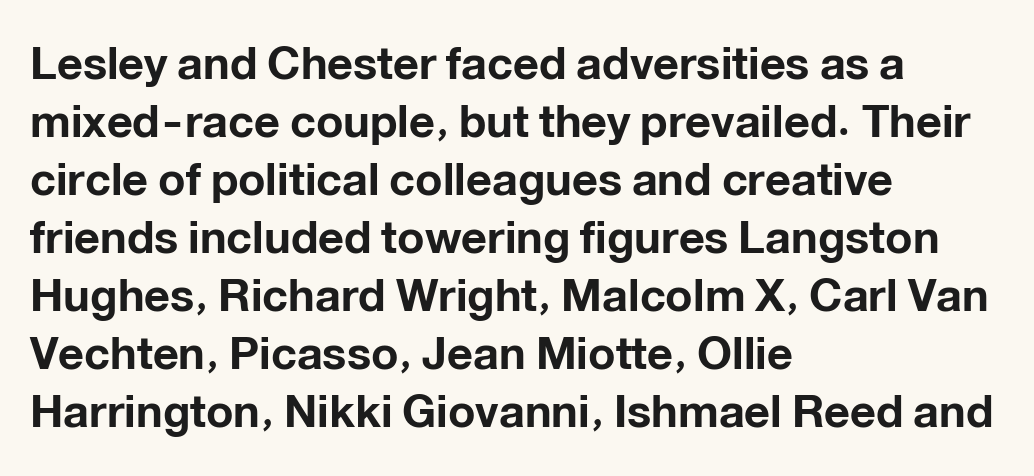
A roman cut, with each character standing at attention. These lines are composed in type without serifs. How are the letters spaced? Ordinarily, with no added tracking. A bare baseline throughout the passage. One-word summary of the alignment: left.
